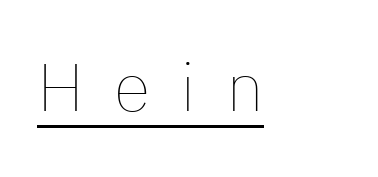
{"italic": "no", "bold": "no", "weight": "thin", "width": "normal", "stroke_contrast": "low", "x_height": "medium", "monospaced": "no", "underline": "yes", "align": "left", "letter_spacing": "wide", "letter_spacing_em": 0.44, "glyph_px": 68}
